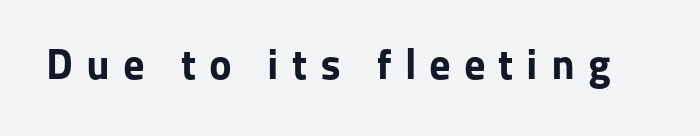
The axis of the letterforms is exactly vertical. Varying glyph widths throughout — classic text-font behaviour. The words here are not underlined. Someone cranked the tracking dial way up on this one. Every letter is thick-stroked: bold, no question. The characters display no serif detailing; their extremities are plain.
